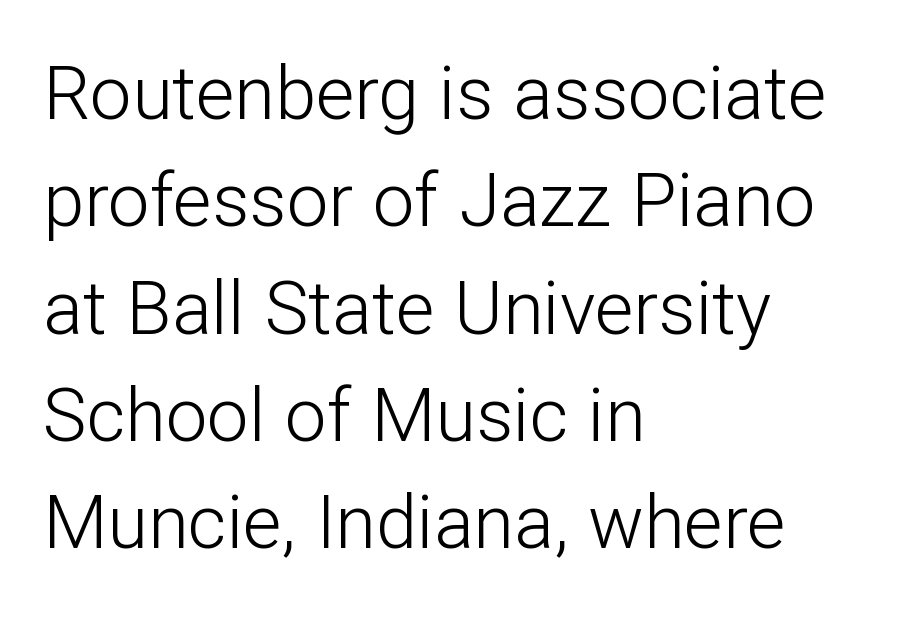
{"serif": "no", "italic": "no", "bold": "no", "weight": "light", "width": "normal", "stroke_contrast": "low", "x_height": "medium", "monospaced": "no", "underline": "no", "align": "left", "line_spacing": "normal", "line_spacing_ratio": 1.45, "letter_spacing": "normal", "letter_spacing_em": 0.0, "glyph_px": 74}
